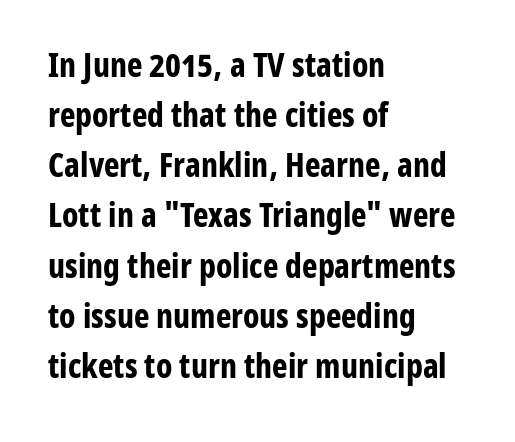
{"serif": "no", "italic": "no", "bold": "yes", "weight": "bold", "width": "condensed", "stroke_contrast": "low", "x_height": "medium", "monospaced": "no", "underline": "no", "align": "left", "line_spacing": "normal", "line_spacing_ratio": 1.52, "letter_spacing": "normal", "letter_spacing_em": 0.0, "glyph_px": 33}
